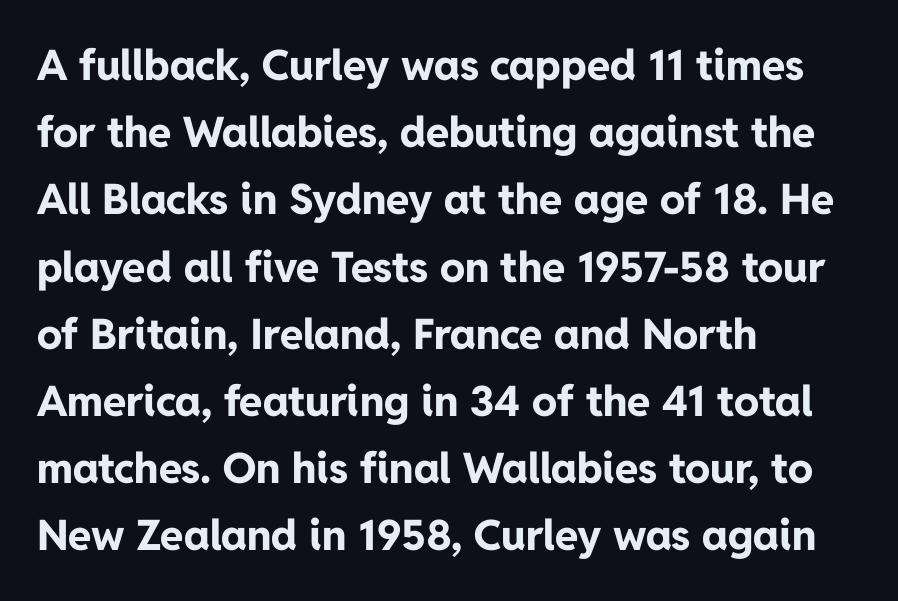
Q: Is the text bold? A: Yes.
Q: Is the text italic (slanted)? A: No, it is upright.
Q: Is the typeface a serif or a sans-serif typeface? A: Sans-serif.
Q: Is the text underlined? A: No.
Q: How is the paragraph aligned? A: Left-aligned.
Q: Is the spacing between letters normal or unusually wide? A: Normal.
Q: Is the spacing between lines tight, normal or loose? A: Normal.
Q: Width (condensed, normal, or wide)? A: Normal.
Q: Stroke contrast? A: Low.
Q: x-height? A: Medium.
Q: Monospaced? A: No.
